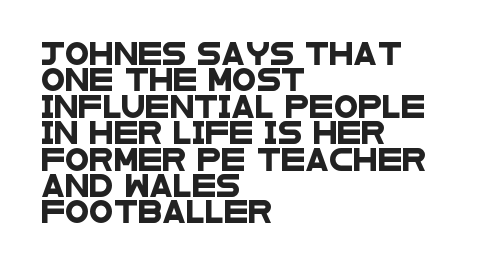
The image shows 22 px text type; set left-aligned, line spacing 1.2x, normal letter spacing, not underlined.
